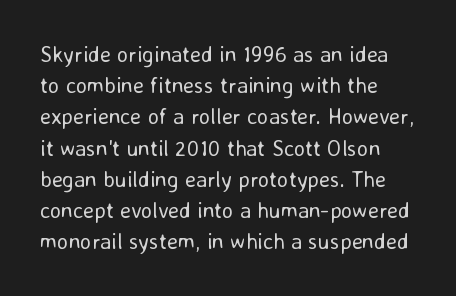
Every row of glyphs begins at an identical x-position on the left. The typesetting does not lean heavy: it is not bold. One glance says typical: line gaps are just what's usual. Underlining? Definitely not there.
